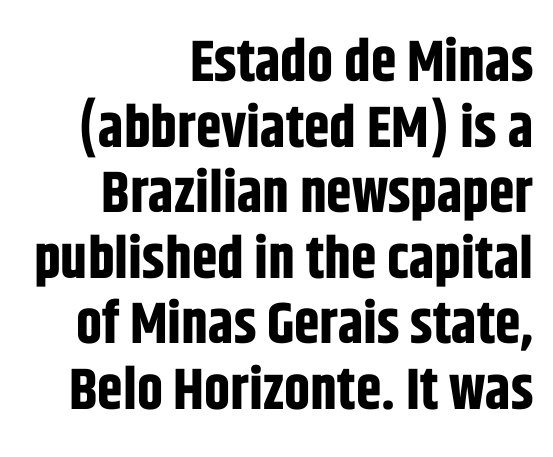
The image shows 58 px bold, condensed sans-serif type, upright; set right-aligned, tight line spacing (1.13x), normal letter spacing, not underlined; low stroke contrast and a large x-height.
